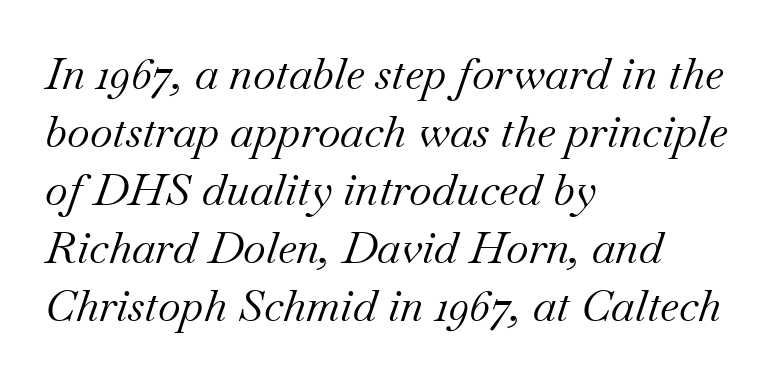
{"serif": "yes", "italic": "yes", "lean": "right", "slant_degrees": 18, "bold": "no", "weight": "regular", "width": "normal", "stroke_contrast": "medium", "x_height": "small", "monospaced": "no", "underline": "no", "align": "left", "line_spacing": "normal", "line_spacing_ratio": 1.32, "letter_spacing": "normal", "letter_spacing_em": 0.0, "glyph_px": 44}
